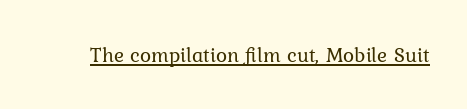
The image shows 21 px text type, upright; set normal letter spacing, underlined.
